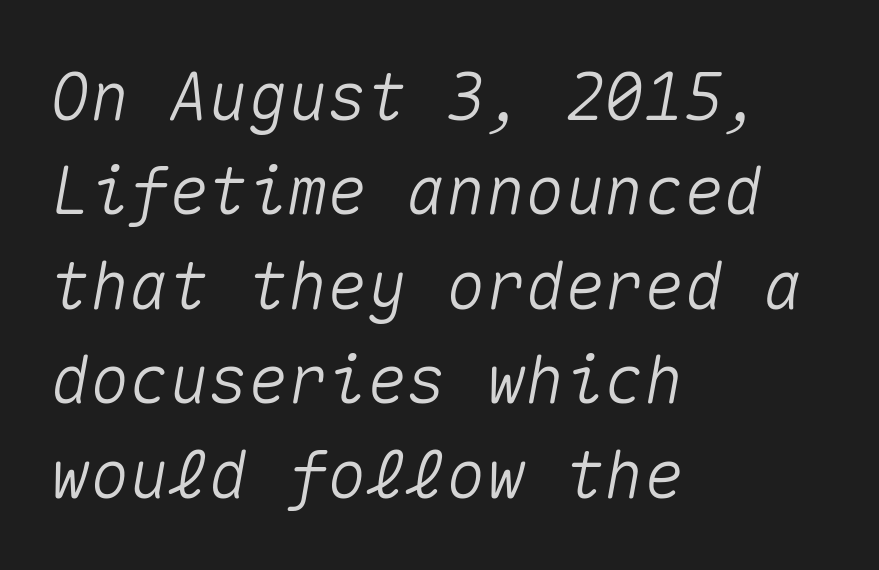
{"italic": "yes", "lean": "right", "slant_degrees": 10, "width": "normal", "stroke_contrast": "medium", "x_height": "medium", "monospaced": "yes", "underline": "no", "align": "left", "line_spacing": "normal", "line_spacing_ratio": 1.43, "letter_spacing": "normal", "letter_spacing_em": 0.0, "glyph_px": 66}
